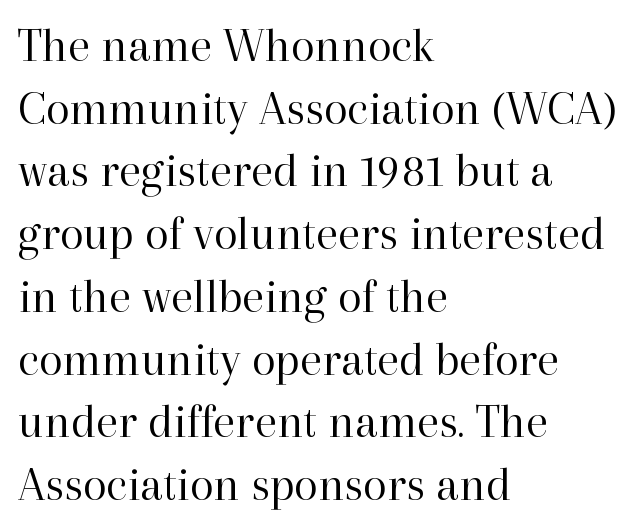
The image shows 49 px regular-weight serif type, upright; set left-aligned, normal line spacing (1.28x), normal letter spacing, not underlined; high stroke contrast and a medium x-height.
